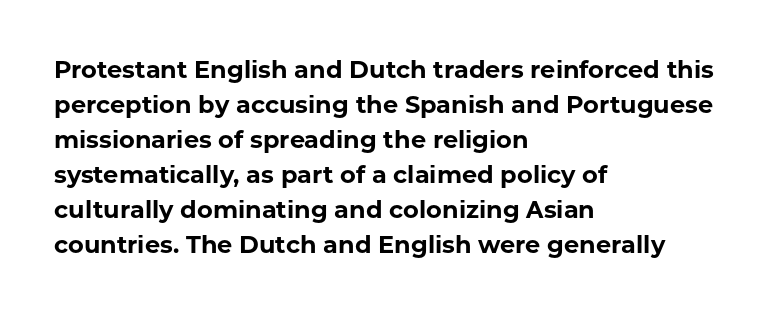
{"italic": "no", "bold": "yes", "underline": "no", "align": "left", "line_spacing": "normal", "line_spacing_ratio": 1.46, "letter_spacing": "normal", "letter_spacing_em": 0.0, "glyph_px": 24}
